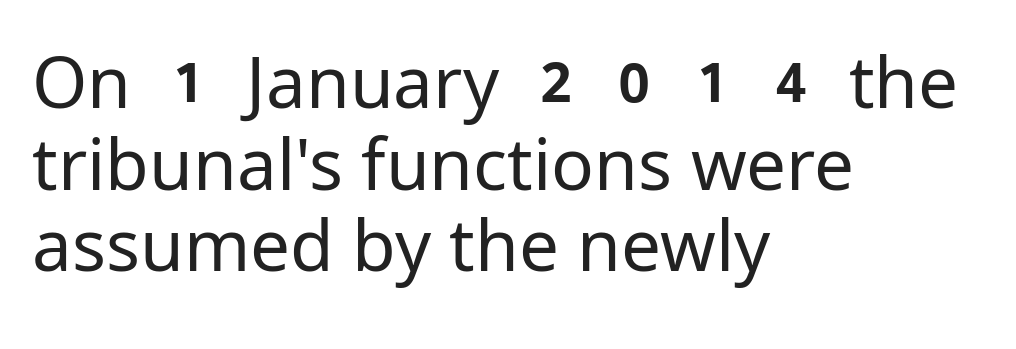
The image shows 71 px regular-weight sans-serif type, upright; set left-aligned, tight line spacing (1.15x), normal letter spacing, not underlined; low stroke contrast and a medium x-height.
